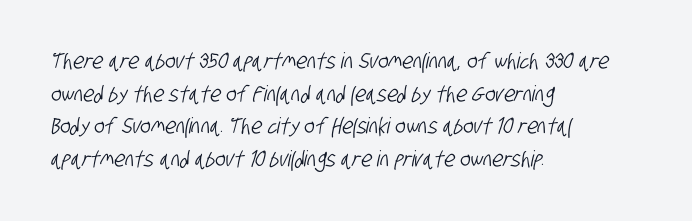
{"underline": "no", "align": "left", "line_spacing": "normal", "line_spacing_ratio": 1.48, "letter_spacing": "normal", "letter_spacing_em": 0.0, "glyph_px": 22}
